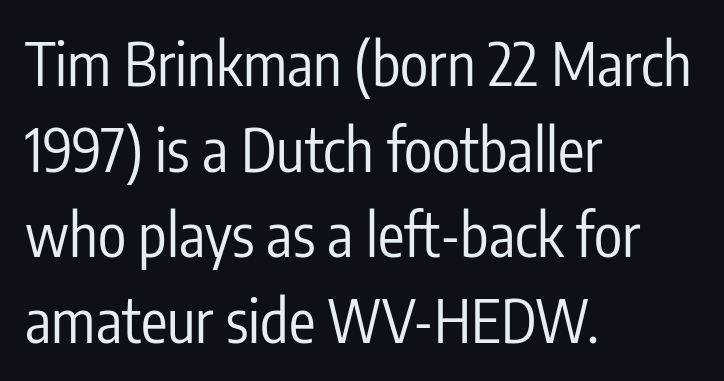
Spacing verdict: proportional, widths tailored to each character. Does the lettering tilt? It doesn't — this is upright. Descenders hang freely into open space. Vertical stems look standard width or narrower in stroke.
